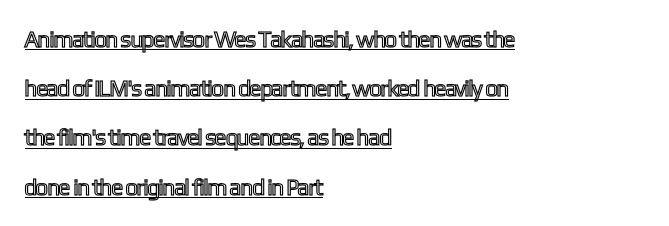
Q: Is the text italic (slanted)? A: No, it is upright.
Q: Is the text underlined? A: Yes.
Q: How is the paragraph aligned? A: Left-aligned.
Q: Is the spacing between letters normal or unusually wide? A: Normal.
Q: Is the spacing between lines tight, normal or loose? A: Loose.
